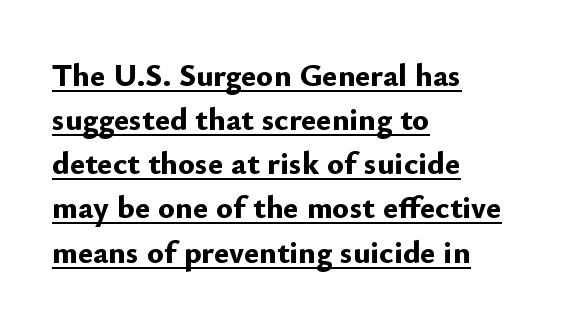
This sample has the flowing, uneven cadence of proportional lettering. Look at the bottom of the vertical strokes: they stop flat, with no serifs. These lines keep a tight, regular rhythm from letter to letter. Heft: maximum for text — a bold.
